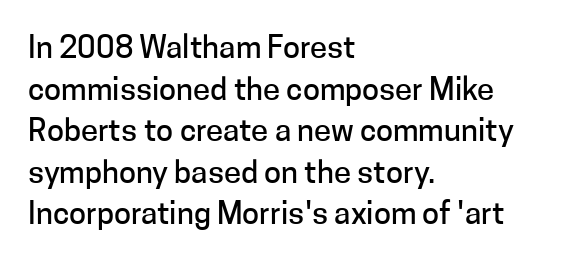
{"serif": "no", "italic": "no", "width": "normal", "stroke_contrast": "low", "x_height": "medium", "monospaced": "no", "underline": "no", "align": "left", "line_spacing": "normal", "line_spacing_ratio": 1.34, "letter_spacing": "normal", "letter_spacing_em": 0.0, "glyph_px": 31}
